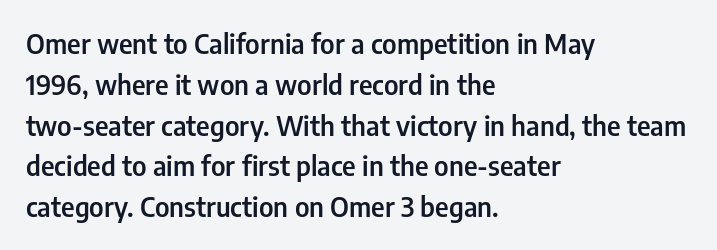
{"italic": "no", "bold": "semi", "underline": "no", "align": "left", "line_spacing": "normal", "line_spacing_ratio": 1.51, "letter_spacing": "normal", "letter_spacing_em": 0.0, "glyph_px": 27}
